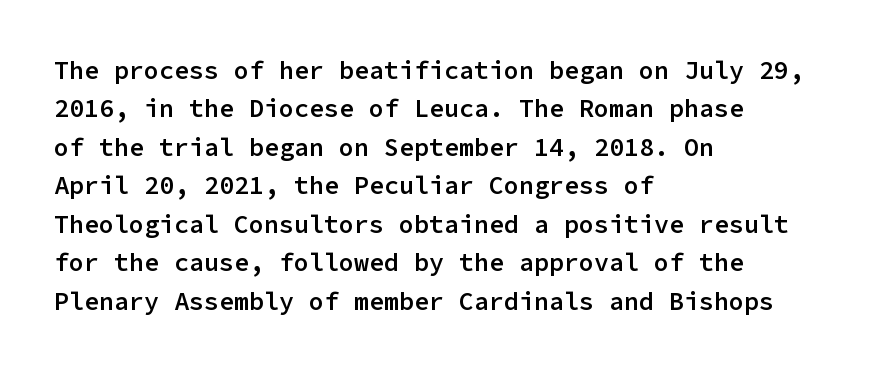
Has an underline been added? It has not. A typesetter would mark this as roman, not italic. The passage shown has conventional tracking throughout. The rows are spaced the way most documents space them. Each line starts at the same left margin while the right side varies. The font is running at a semibold setting, under full bold.
